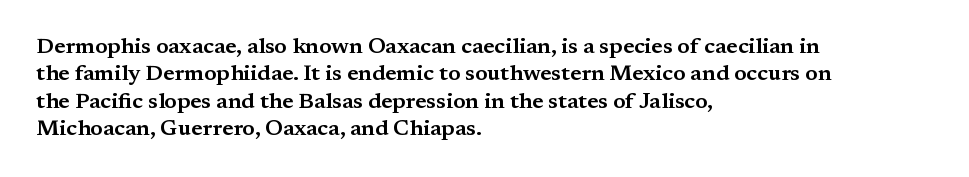
Q: Is the text italic (slanted)? A: No, it is upright.
Q: Is the text underlined? A: No.
Q: How is the paragraph aligned? A: Left-aligned.
Q: Is the spacing between letters normal or unusually wide? A: Normal.
